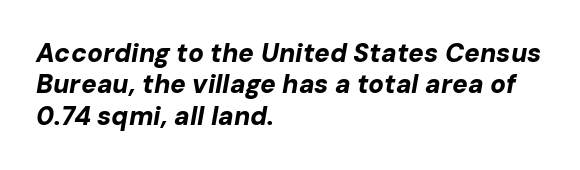
There is no visible air inserted between adjacent glyphs. I'd describe the lettering as bold — thick and assertive. Descender tails drop into unmarked territory. Compared with a centered layout, this one pins lines to the left instead.
